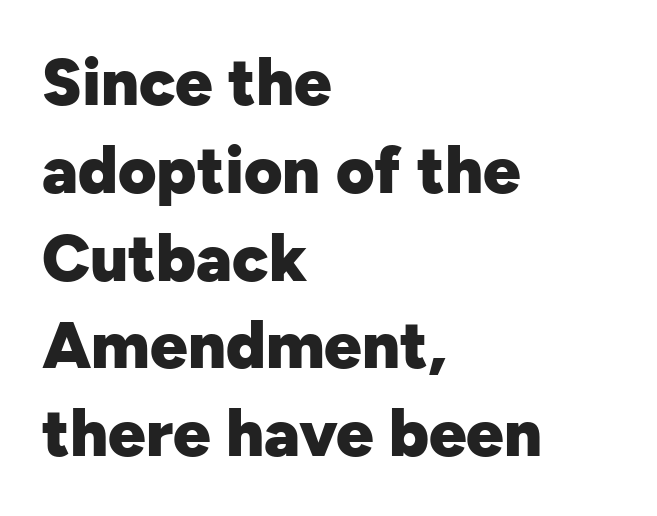
{"serif": "no", "italic": "no", "bold": "yes", "weight": "heavy", "width": "normal", "stroke_contrast": "low", "x_height": "medium", "monospaced": "no", "underline": "no", "align": "left", "line_spacing": "normal", "line_spacing_ratio": 1.33, "letter_spacing": "normal", "letter_spacing_em": 0.0, "glyph_px": 66}
